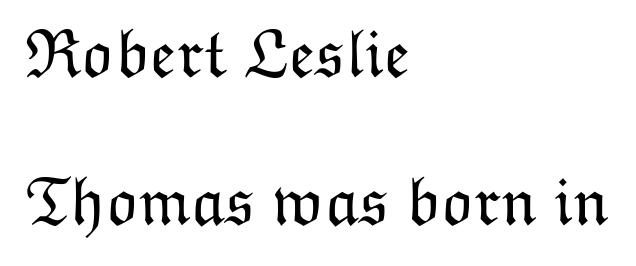
The cut favours lightness, reaching ordinary text weight at its darkest. Vertical spacing — loose. Note the varied advance widths — an 'i' is clearly narrower than an 'm'. Characters follow at the spacing the type designer built in. This rendering features lettering with no underline. Every character sits straight up, as roman type does.
